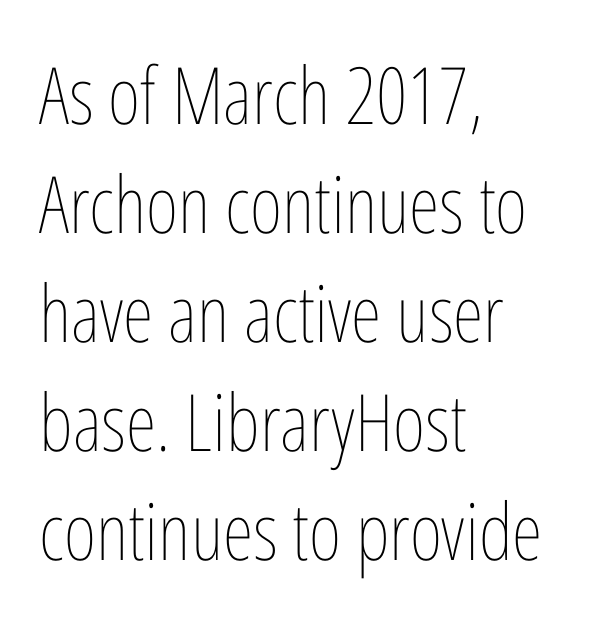
{"italic": "no", "bold": "no", "weight": "thin", "width": "condensed", "stroke_contrast": "low", "x_height": "medium", "monospaced": "no", "underline": "no", "align": "left", "line_spacing": "normal", "line_spacing_ratio": 1.38, "letter_spacing": "normal", "letter_spacing_em": 0.0, "glyph_px": 79}
